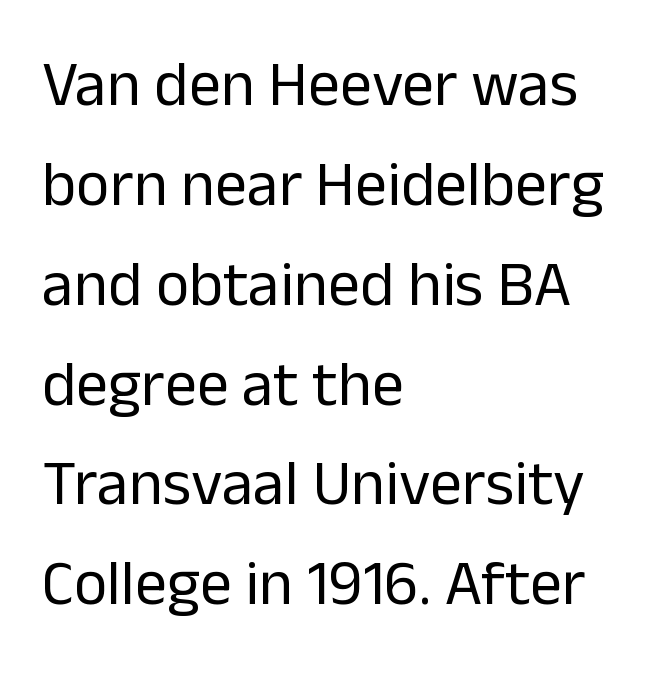
Q: Is the text bold? A: No.
Q: Is the text italic (slanted)? A: No, it is upright.
Q: Is the typeface a serif or a sans-serif typeface? A: Sans-serif.
Q: Is the text underlined? A: No.
Q: How is the paragraph aligned? A: Left-aligned.
Q: Is the spacing between letters normal or unusually wide? A: Normal.
Q: Is the spacing between lines tight, normal or loose? A: Normal.
Q: Width (condensed, normal, or wide)? A: Normal.
Q: Stroke contrast? A: Low.
Q: x-height? A: Medium.
Q: Monospaced? A: No.
